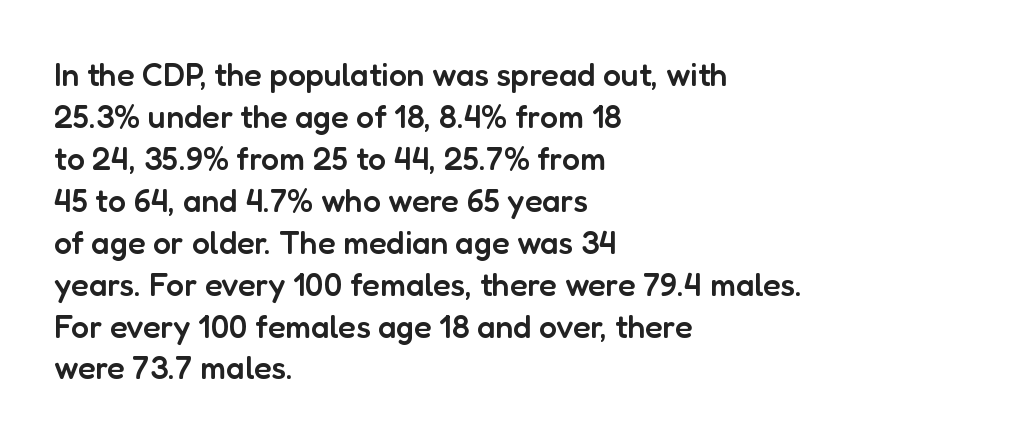
The image shows 32 px semibold sans-serif type, upright; set left-aligned, normal line spacing (1.31x), normal letter spacing, not underlined; low stroke contrast and a medium x-height.
